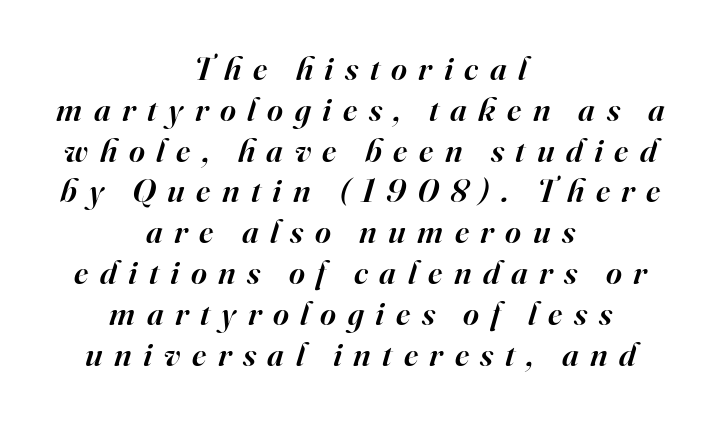
{"serif": "yes", "italic": "yes", "lean": "right", "slant_degrees": 16, "bold": "semi", "weight": "semibold", "width": "normal", "stroke_contrast": "high", "x_height": "small", "monospaced": "no", "underline": "no", "align": "center", "line_spacing_ratio": 1.2, "letter_spacing": "wide", "letter_spacing_em": 0.34, "glyph_px": 34}
